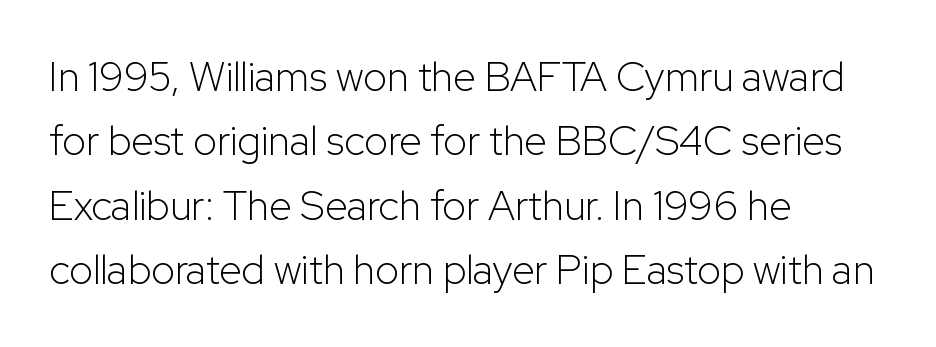
Q: Is the text bold? A: No.
Q: Is the text italic (slanted)? A: No, it is upright.
Q: Is the typeface a serif or a sans-serif typeface? A: Sans-serif.
Q: Is the text underlined? A: No.
Q: How is the paragraph aligned? A: Left-aligned.
Q: Is the spacing between letters normal or unusually wide? A: Normal.
Q: Is the spacing between lines tight, normal or loose? A: Normal.
Q: Width (condensed, normal, or wide)? A: Normal.
Q: Stroke contrast? A: Low.
Q: x-height? A: Medium.
Q: Monospaced? A: No.
